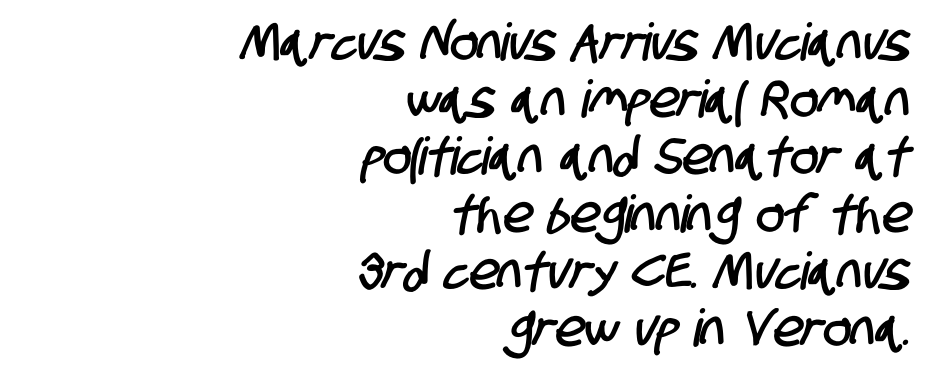
{"serif": "no", "width": "condensed", "stroke_contrast": "low", "x_height": "large", "monospaced": "no", "underline": "no", "align": "right", "line_spacing": "tight", "line_spacing_ratio": 1.1, "letter_spacing": "normal", "letter_spacing_em": 0.0, "glyph_px": 52}
